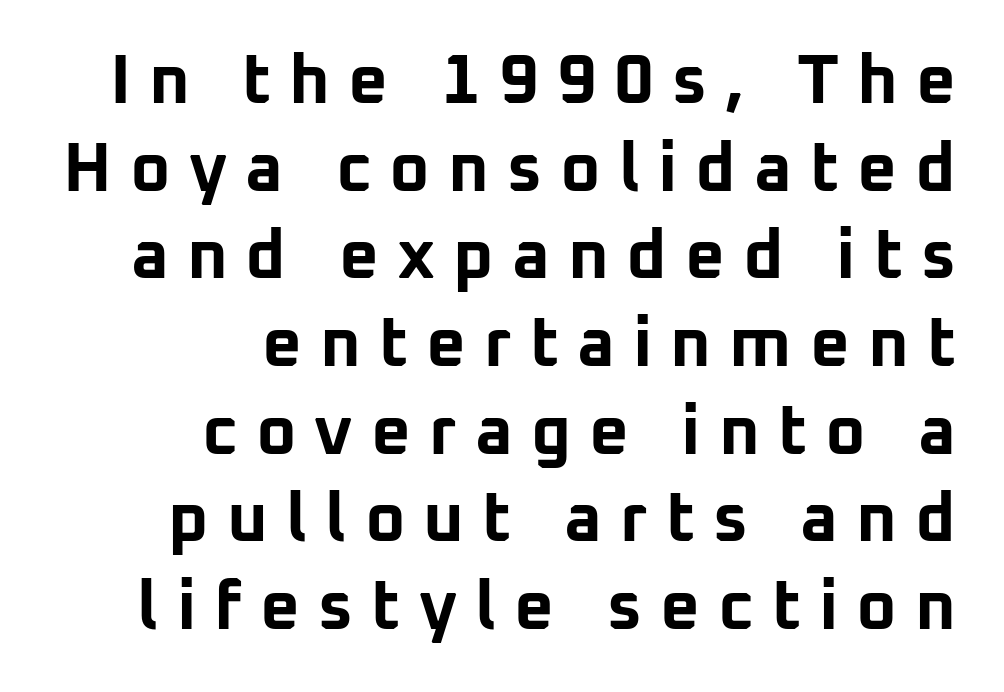
Heft: maximum for text — a bold. Leading matches the norm, producing a regular column. The space beneath each line is pristine and unruled. Substantial extra tracking has been applied to these lines. The face used here is proportionally spaced, like ordinary book or web type. To sum up the face: it is a sans, with no serifs.
